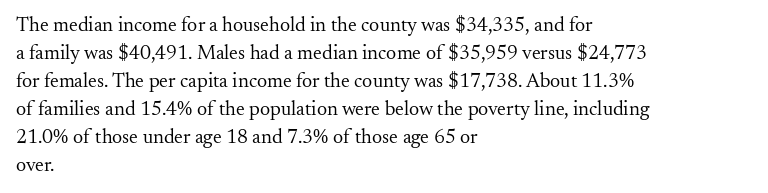
{"italic": "no", "bold": "no", "underline": "no", "align": "left", "line_spacing": "normal", "line_spacing_ratio": 1.4, "letter_spacing": "normal", "letter_spacing_em": 0.0, "glyph_px": 20}
